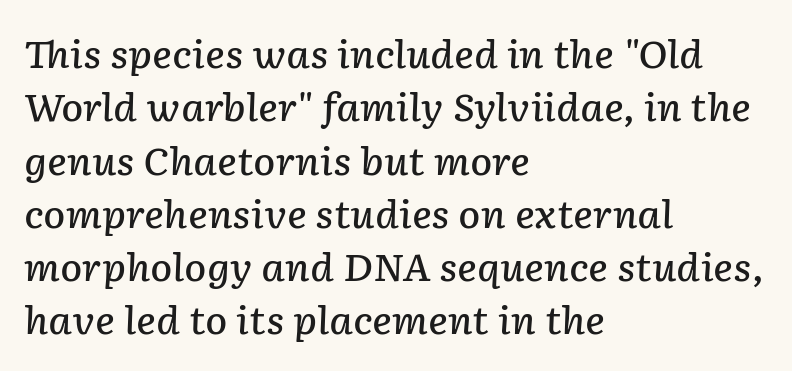
{"italic": "yes", "lean": "right", "slant_degrees": 2, "bold": "semi", "weight": "semibold", "width": "normal", "stroke_contrast": "low", "x_height": "medium", "monospaced": "no", "underline": "no", "align": "left", "line_spacing": "normal", "line_spacing_ratio": 1.44, "letter_spacing": "normal", "letter_spacing_em": 0.0, "glyph_px": 37}
